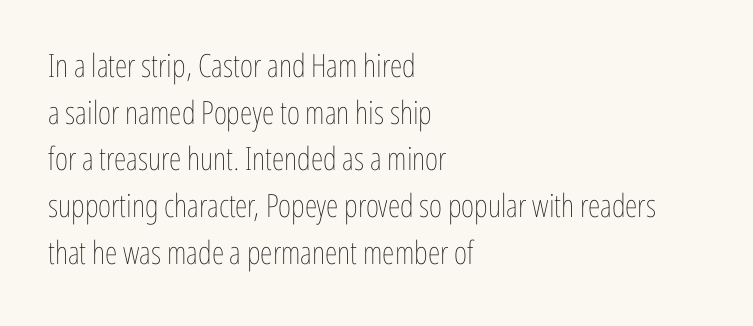
{"italic": "no", "bold": "no", "weight": "thin", "width": "condensed", "stroke_contrast": "low", "x_height": "medium", "monospaced": "no", "underline": "no", "align": "left", "line_spacing": "normal", "line_spacing_ratio": 1.46, "letter_spacing": "normal", "letter_spacing_em": 0.0, "glyph_px": 32}
